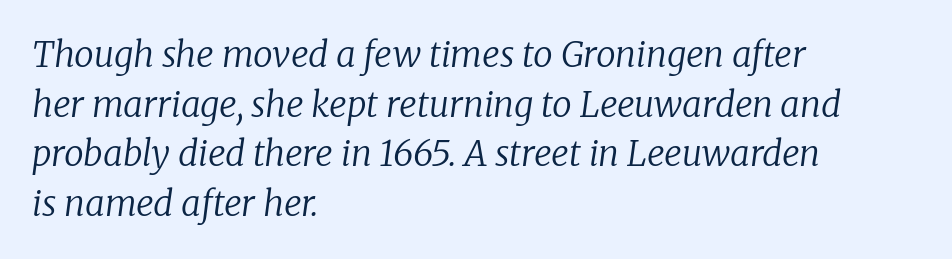
Whoever set this chose a conventional vertical rhythm. Which margin do the lines hug? The left one — the right edge is uneven. Observe the lean: these are italic letterforms. Each stroke keeps to a modest, everyday thickness or less. A typesetter would call this proportional, since set widths differ per character. The horizontal fit of the characters is conventional and even.
